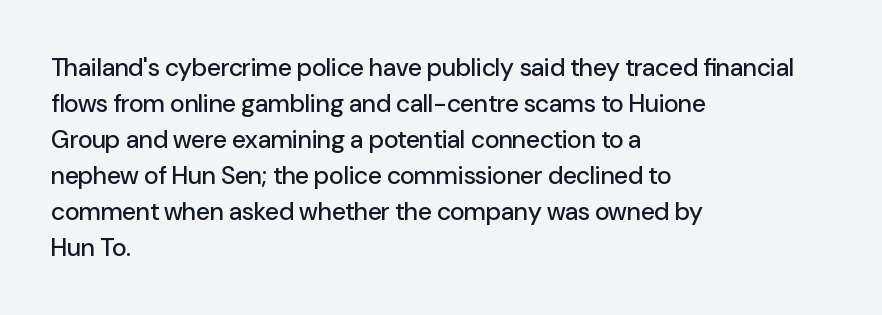
Vertically, the passage feels balanced, rows spaced as you'd expect. Every character sits straight up, as roman type does. A typesetter would call this zero additional tracking. Each line starts at the same left margin while the right side varies. Descenders are the only things crossing below the line.
